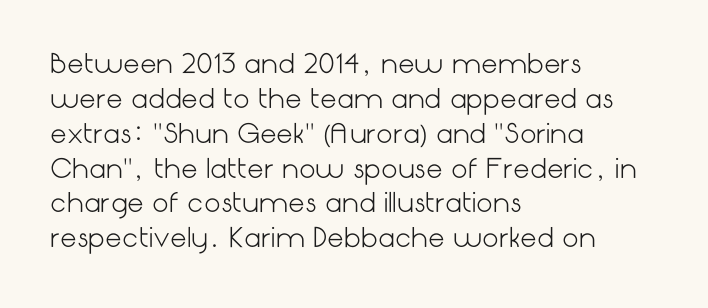
Q: Is the text bold? A: No.
Q: Is the text italic (slanted)? A: No, it is upright.
Q: Is the text underlined? A: No.
Q: How is the paragraph aligned? A: Left-aligned.
Q: Is the spacing between letters normal or unusually wide? A: Normal.
Q: Is the spacing between lines tight, normal or loose? A: Normal.
